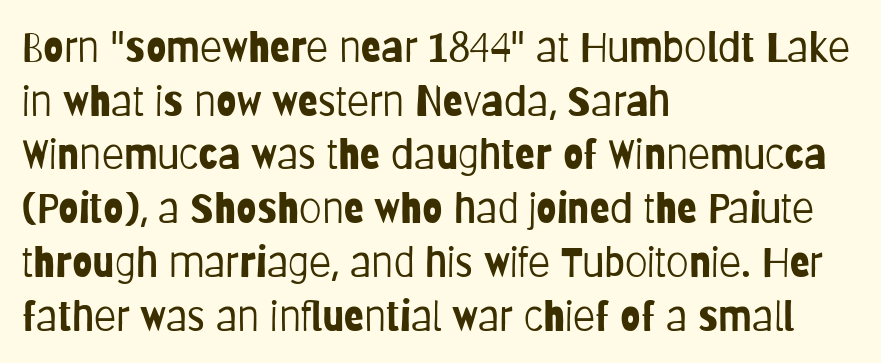
Q: Is the text bold? A: No.
Q: Is the text italic (slanted)? A: No, it is upright.
Q: Is the typeface a serif or a sans-serif typeface? A: Sans-serif.
Q: Is the text underlined? A: No.
Q: How is the paragraph aligned? A: Left-aligned.
Q: Is the spacing between letters normal or unusually wide? A: Normal.
Q: Is the spacing between lines tight, normal or loose? A: Normal.
Q: Width (condensed, normal, or wide)? A: Condensed.
Q: Stroke contrast? A: Low.
Q: x-height? A: Large.
Q: Monospaced? A: No.
